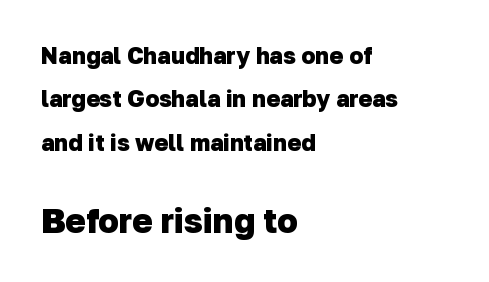
Q: Is the text bold? A: Yes.
Q: Is the typeface a serif or a sans-serif typeface? A: Sans-serif.
Q: Is the text underlined? A: No.
Q: How is the paragraph aligned? A: Left-aligned.
Q: Is the spacing between letters normal or unusually wide? A: Normal.
Q: Which block of text is set in a larger size, the first (top) or the second (bottom)? A: The second (bottom) one.
Q: Width (condensed, normal, or wide)? A: Normal.
Q: Stroke contrast? A: Low.
Q: x-height? A: Medium.
Q: Monospaced? A: No.
